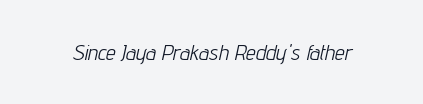
Q: Is the text bold? A: No.
Q: Is the text italic (slanted)? A: Yes, it leans right by about 12 degrees.
Q: Is the text underlined? A: No.
Q: Is the spacing between letters normal or unusually wide? A: Normal.
